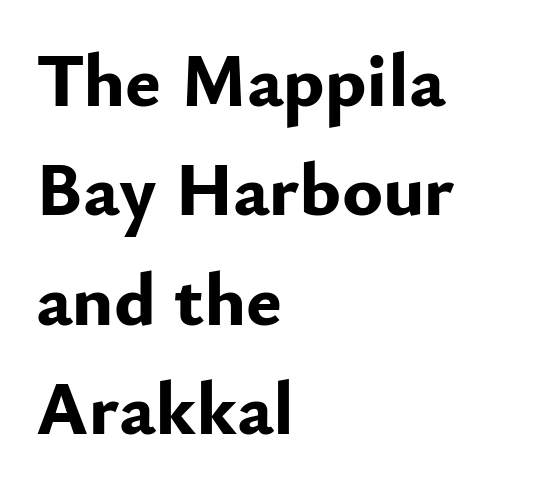
{"serif": "no", "italic": "no", "bold": "yes", "weight": "bold", "width": "normal", "stroke_contrast": "low", "x_height": "small", "monospaced": "no", "underline": "no", "align": "left", "line_spacing": "normal", "line_spacing_ratio": 1.44, "letter_spacing": "normal", "letter_spacing_em": 0.0, "glyph_px": 76}
